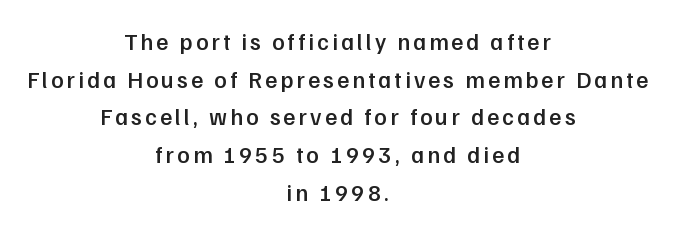
{"italic": "no", "bold": "semi", "underline": "no", "align": "center", "line_spacing": "normal", "line_spacing_ratio": 1.64, "glyph_px": 23}
